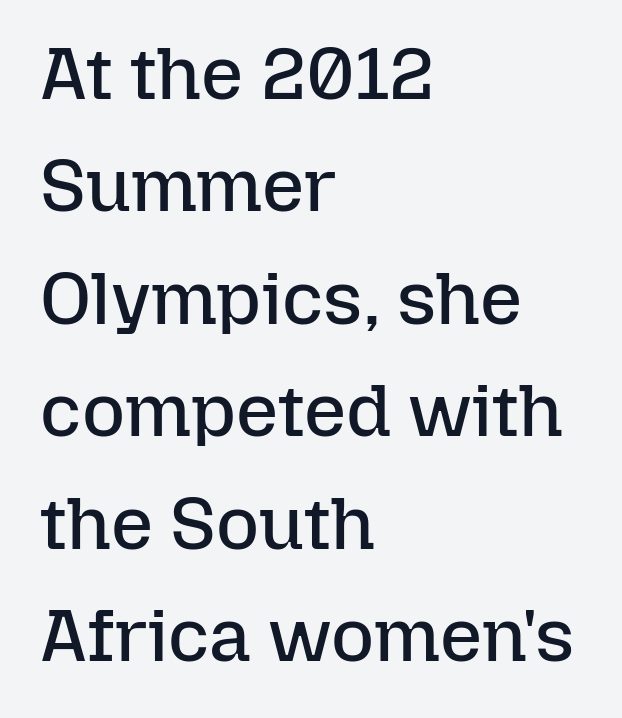
The image shows 74 px regular-weight type, upright; set left-aligned, normal line spacing (1.52x), normal letter spacing, not underlined; low stroke contrast and a medium x-height.
